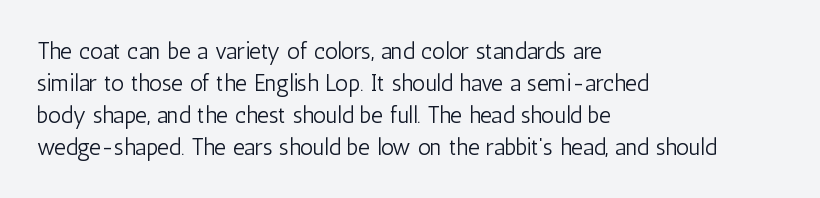
Q: Is the text bold? A: No.
Q: Is the text italic (slanted)? A: No, it is upright.
Q: Is the text underlined? A: No.
Q: How is the paragraph aligned? A: Left-aligned.
Q: Is the spacing between letters normal or unusually wide? A: Normal.
Q: Is the spacing between lines tight, normal or loose? A: Normal.
